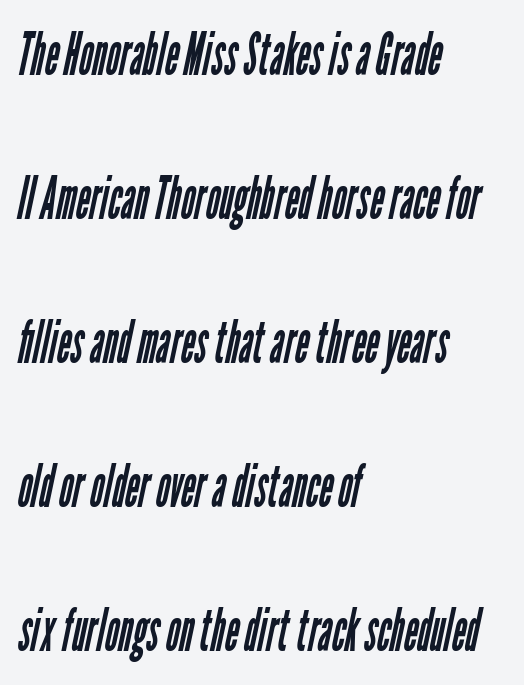
Q: Is the text bold? A: No.
Q: Is the typeface a serif or a sans-serif typeface? A: Sans-serif.
Q: Is the text underlined? A: No.
Q: How is the paragraph aligned? A: Left-aligned.
Q: Is the spacing between letters normal or unusually wide? A: Normal.
Q: Is the spacing between lines tight, normal or loose? A: Loose.
Q: Width (condensed, normal, or wide)? A: Condensed.
Q: Stroke contrast? A: Low.
Q: x-height? A: Medium.
Q: Monospaced? A: No.
